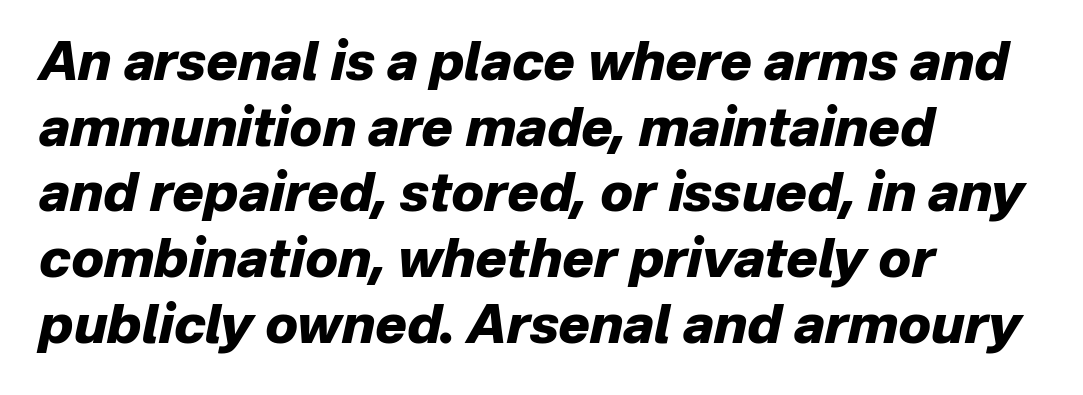
The image shows 53 px heavy type, italic (leaning right); set left-aligned, line spacing 1.24x, normal letter spacing, not underlined; low stroke contrast and a medium x-height.
